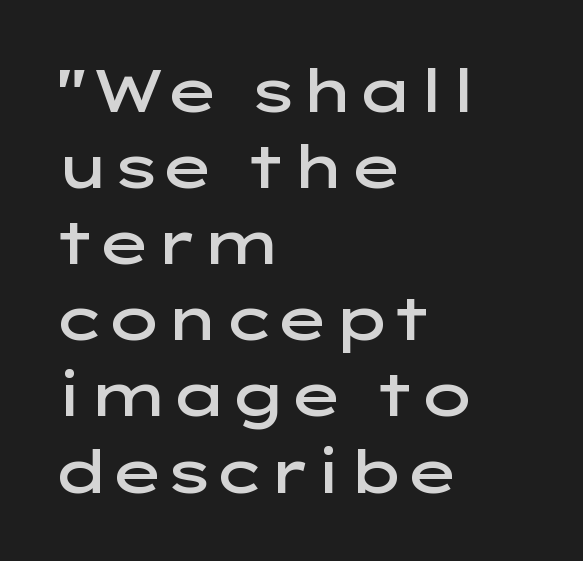
Q: Is the text bold? A: Semi-bold.
Q: Is the text italic (slanted)? A: No, it is upright.
Q: Is the typeface a serif or a sans-serif typeface? A: Sans-serif.
Q: Is the text underlined? A: No.
Q: How is the paragraph aligned? A: Left-aligned.
Q: Is the spacing between letters normal or unusually wide? A: Normal.
Q: Is the spacing between lines tight, normal or loose? A: Normal.
Q: Width (condensed, normal, or wide)? A: Wide.
Q: Stroke contrast? A: Low.
Q: x-height? A: Medium.
Q: Monospaced? A: No.
